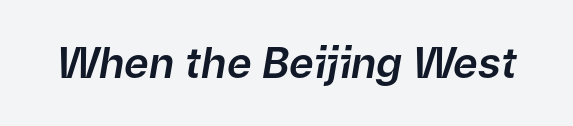
{"italic": "yes", "lean": "right", "slant_degrees": 9, "width": "normal", "stroke_contrast": "low", "x_height": "medium", "monospaced": "no", "underline": "no", "letter_spacing": "normal", "letter_spacing_em": 0.0, "glyph_px": 42}
